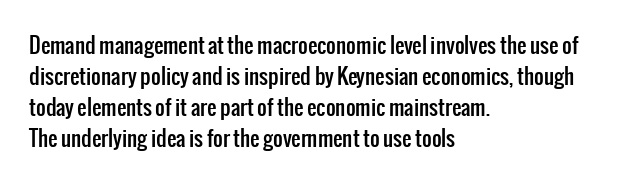
{"italic": "no", "underline": "no", "align": "left", "line_spacing": "normal", "line_spacing_ratio": 1.47, "letter_spacing": "normal", "letter_spacing_em": 0.0, "glyph_px": 21}
